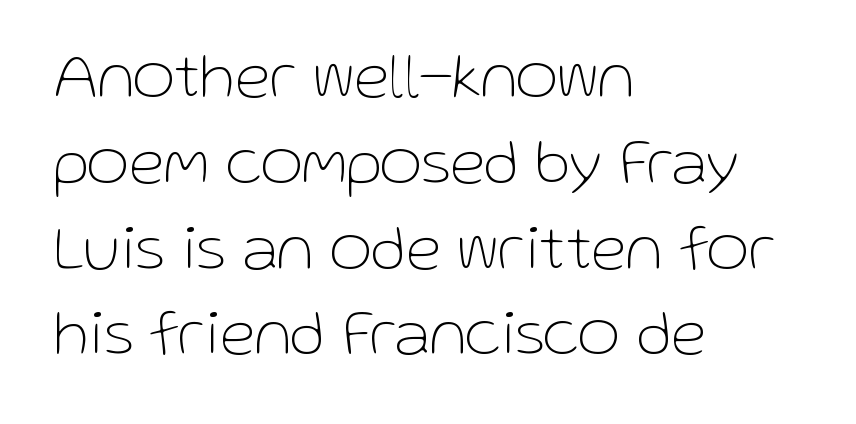
{"serif": "no", "italic": "no", "bold": "no", "weight": "thin", "width": "normal", "stroke_contrast": "low", "x_height": "medium", "monospaced": "no", "underline": "no", "align": "left", "line_spacing": "normal", "line_spacing_ratio": 1.32, "letter_spacing": "normal", "letter_spacing_em": 0.0, "glyph_px": 65}
